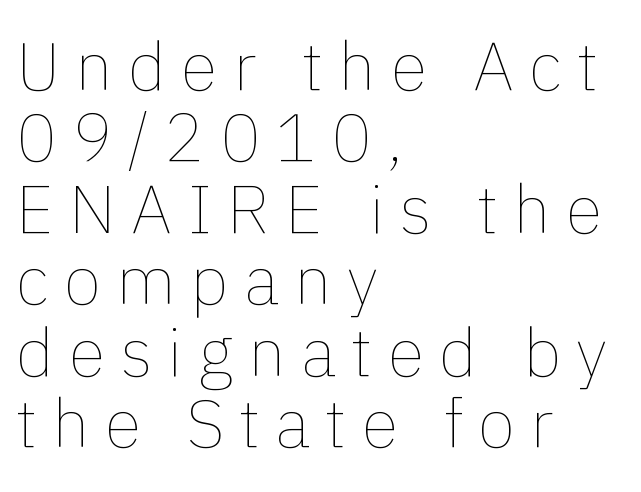
The letters stand straight up with perfectly vertical stems. Notice how descenders almost collide with the ascenders below — that's tight leading. Lines of text with bare space underneath. Loose tracking; the words dissolve into strings of separated letters. This is not heavy type; no bold has been used. Think of a printed novel: that variable character pitch is what you see here.
